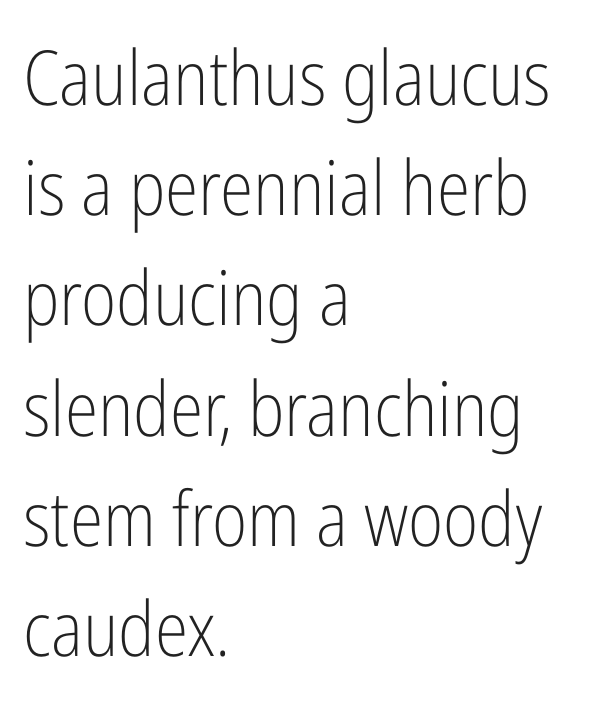
{"serif": "no", "italic": "no", "bold": "no", "weight": "light", "width": "condensed", "stroke_contrast": "low", "x_height": "medium", "monospaced": "no", "underline": "no", "align": "left", "line_spacing": "normal", "line_spacing_ratio": 1.45, "letter_spacing": "normal", "letter_spacing_em": 0.0, "glyph_px": 76}
